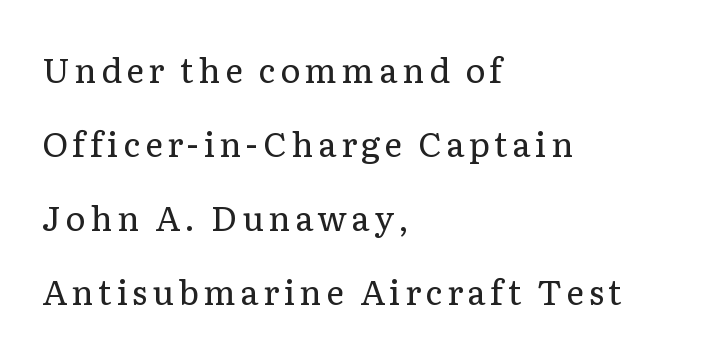
{"serif": "yes", "italic": "no", "bold": "no", "weight": "regular", "width": "normal", "stroke_contrast": "low", "x_height": "medium", "monospaced": "no", "underline": "no", "align": "left", "line_spacing": "loose", "line_spacing_ratio": 2.18, "glyph_px": 34}
